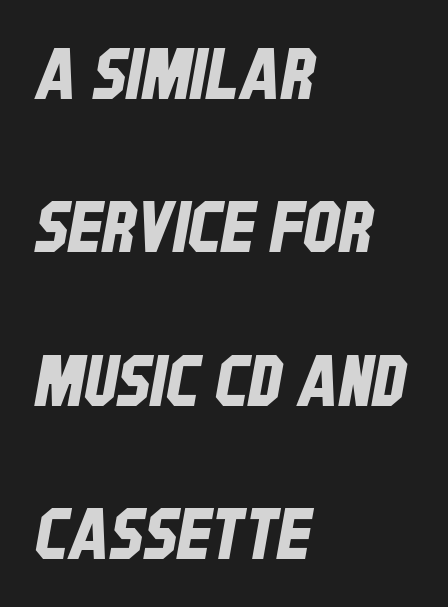
{"serif": "no", "width": "condensed", "stroke_contrast": "low", "x_height": "large", "monospaced": "no", "underline": "no", "align": "left", "line_spacing": "loose", "line_spacing_ratio": 2.16, "letter_spacing": "normal", "letter_spacing_em": 0.0, "glyph_px": 71}
